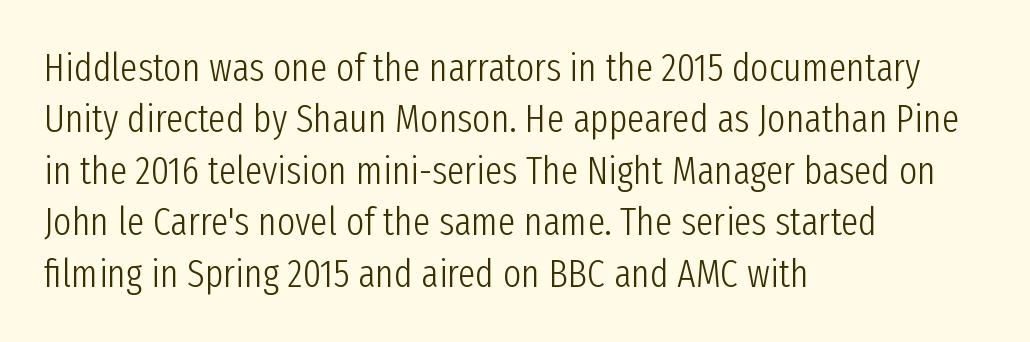
{"serif": "no", "italic": "no", "bold": "no", "weight": "light", "width": "condensed", "stroke_contrast": "low", "x_height": "medium", "monospaced": "no", "underline": "no", "align": "left", "line_spacing": "normal", "line_spacing_ratio": 1.32, "letter_spacing": "normal", "letter_spacing_em": 0.0, "glyph_px": 39}
